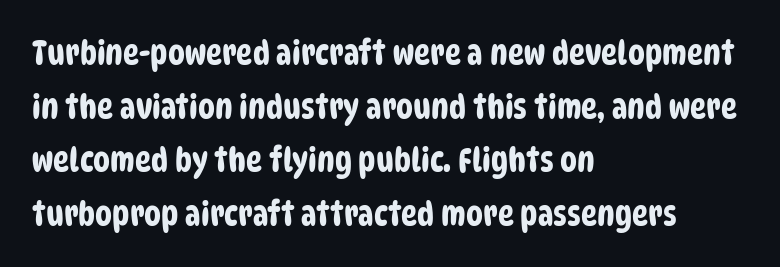
The image shows 34 px condensed sans-serif type; set left-aligned, normal line spacing (1.58x), normal letter spacing, not underlined; low stroke contrast and a large x-height.
